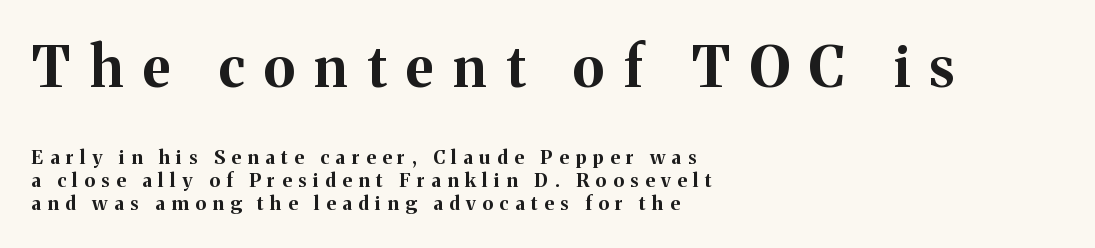
{"serif": "yes", "italic": "no", "bold": "yes", "weight": "bold", "width": "normal", "stroke_contrast": "medium", "x_height": "medium", "monospaced": "no", "underline": "no", "align": "left", "line_spacing_ratio": 1.23, "letter_spacing": "wide", "letter_spacing_em": 0.35, "larger_block": "first", "size_ratio": 2.95, "glyph_px": 56}
